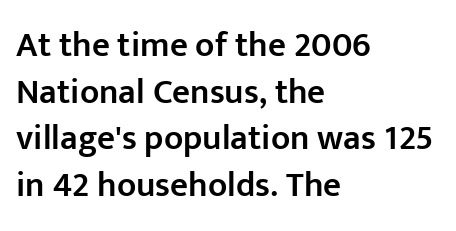
Q: Is the text bold? A: Semi-bold.
Q: Is the text italic (slanted)? A: No, it is upright.
Q: Is the typeface a serif or a sans-serif typeface? A: Sans-serif.
Q: Is the text underlined? A: No.
Q: How is the paragraph aligned? A: Left-aligned.
Q: Is the spacing between letters normal or unusually wide? A: Normal.
Q: Is the spacing between lines tight, normal or loose? A: Normal.
Q: Width (condensed, normal, or wide)? A: Normal.
Q: Stroke contrast? A: Low.
Q: x-height? A: Medium.
Q: Monospaced? A: No.
